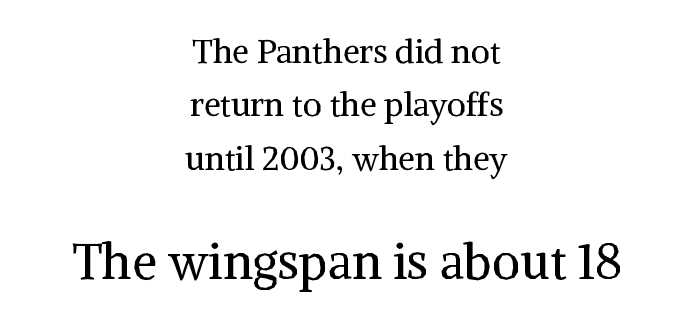
Q: Is the text bold? A: No.
Q: Is the text italic (slanted)? A: No, it is upright.
Q: Is the typeface a serif or a sans-serif typeface? A: Serif.
Q: Is the text underlined? A: No.
Q: How is the paragraph aligned? A: Centered.
Q: Is the spacing between letters normal or unusually wide? A: Normal.
Q: Is the spacing between lines tight, normal or loose? A: Normal.
Q: Which block of text is set in a larger size, the first (top) or the second (bottom)? A: The second (bottom) one.
Q: Width (condensed, normal, or wide)? A: Normal.
Q: Stroke contrast? A: Medium.
Q: x-height? A: Medium.
Q: Monospaced? A: No.
